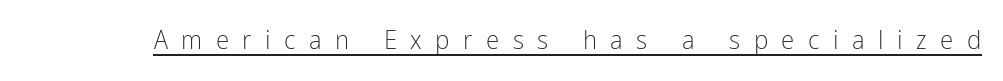
Caption: expanded tracking, letters set apart. Stroke thickness stays within the range of a standard reading face or lighter. Posture: straight, roman, zero tilt. Students, observe the line beneath the letters — that is underlining.
